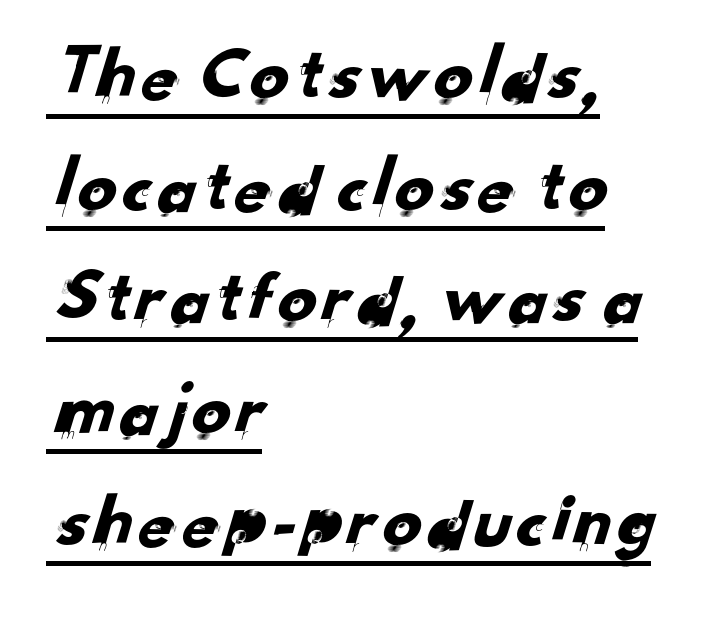
Character widths vary here, with narrow letters taking less room than wide ones. A typesetter would call this zero additional tracking. The rendering shows plain stroke endings on the letterforms — a sans-serif design. The rendered words wear a rule along their underside.
